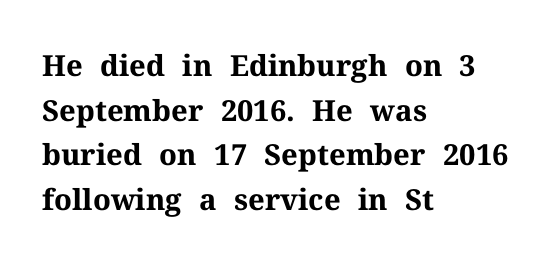
These lines are rendered in a variable-pitch font. Tracking value appears to be zero — textbook default spacing. Underlining? Definitely not there. If you drew a line through each stem, it would be perfectly vertical. The block of text has a typical density, with ordinary space between rows.
